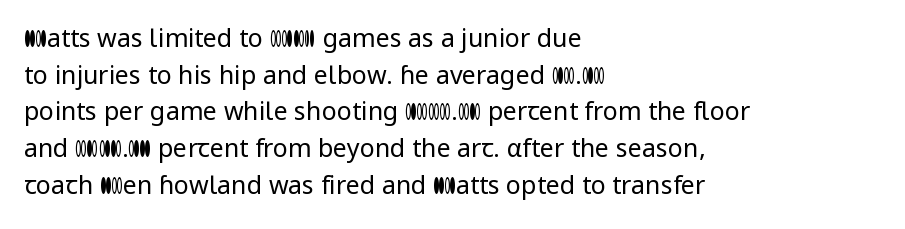
Weight: in the light-to-regular range. In CSS terms this would be text-align: left. The letters stand straight up with perfectly vertical stems. Each new line begins a customary step beneath the previous one. Characters follow at the spacing the type designer built in.
